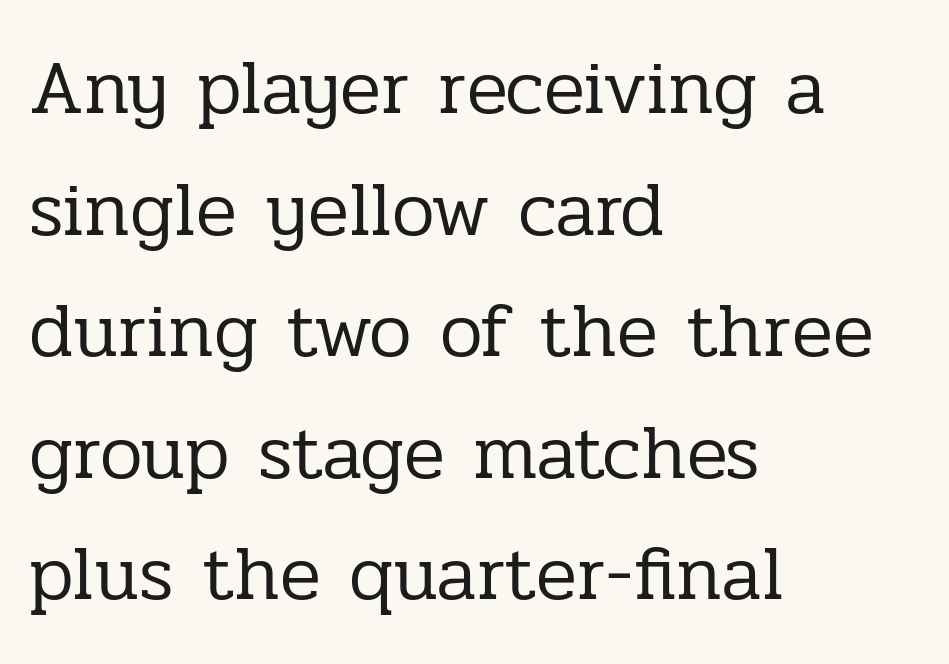
{"serif": "yes", "italic": "no", "bold": "no", "weight": "regular", "width": "normal", "stroke_contrast": "low", "x_height": "medium", "monospaced": "no", "underline": "no", "align": "left", "line_spacing": "normal", "line_spacing_ratio": 1.6, "letter_spacing": "normal", "letter_spacing_em": 0.0, "glyph_px": 76}
